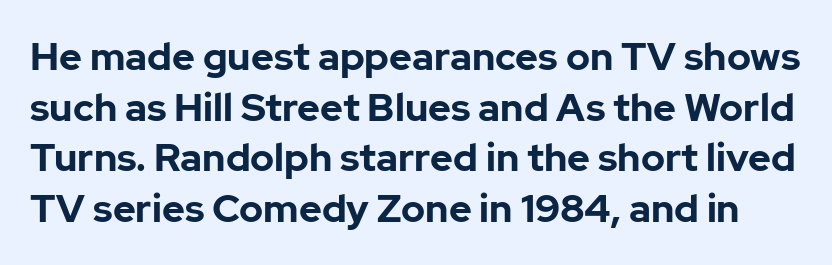
The space beneath each line is pristine and unruled. A typesetter would call this leading conventional body-copy spacing. The face used here is proportionally spaced, like ordinary book or web type. These lines are composed in type without serifs.
